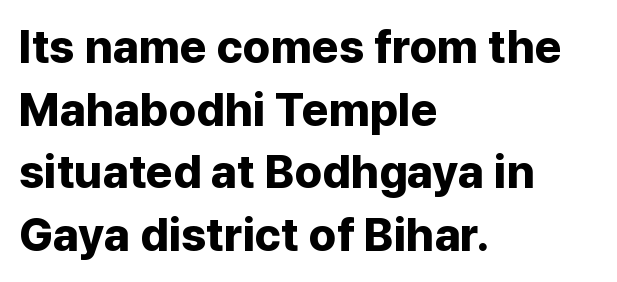
Q: Is the text bold? A: Yes.
Q: Is the text italic (slanted)? A: No, it is upright.
Q: Is the typeface a serif or a sans-serif typeface? A: Sans-serif.
Q: Is the text underlined? A: No.
Q: How is the paragraph aligned? A: Left-aligned.
Q: Is the spacing between letters normal or unusually wide? A: Normal.
Q: Is the spacing between lines tight, normal or loose? A: Normal.
Q: Width (condensed, normal, or wide)? A: Normal.
Q: Stroke contrast? A: Low.
Q: x-height? A: Medium.
Q: Monospaced? A: No.
